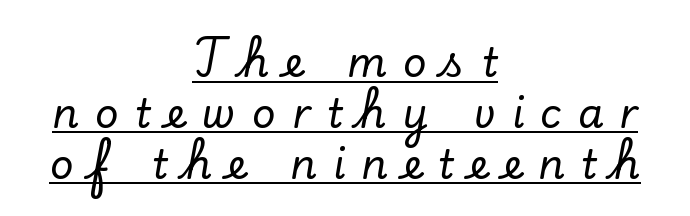
The image shows 41 px serif type; set centered, line spacing 1.24x, unusually wide letter spacing (+0.39 em), underlined; low stroke contrast and a small x-height.
